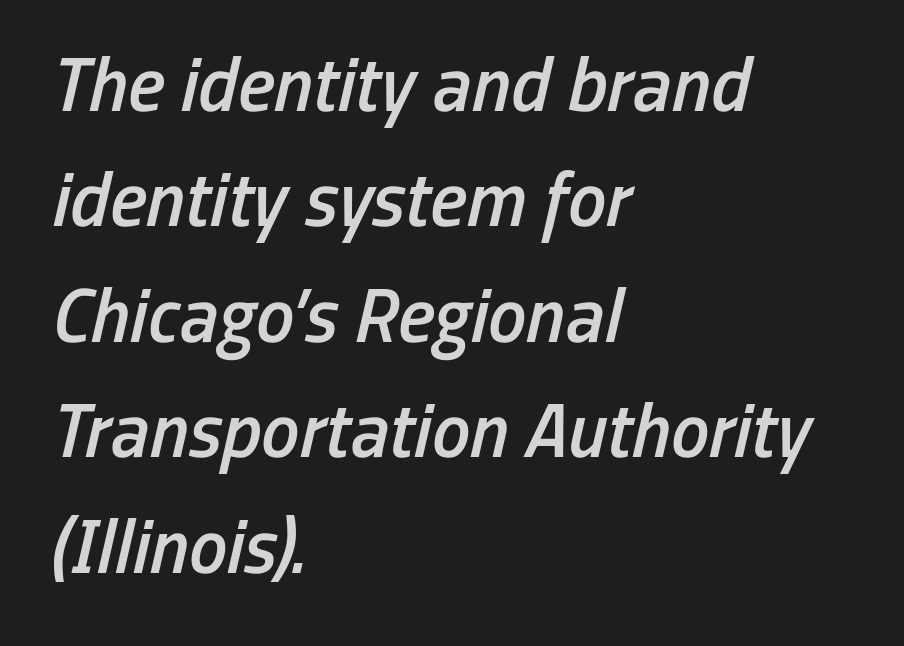
Q: Is the text bold? A: Semi-bold.
Q: Is the text italic (slanted)? A: Yes, it leans right by about 13 degrees.
Q: Is the text underlined? A: No.
Q: How is the paragraph aligned? A: Left-aligned.
Q: Is the spacing between letters normal or unusually wide? A: Normal.
Q: Is the spacing between lines tight, normal or loose? A: Normal.
Q: Width (condensed, normal, or wide)? A: Condensed.
Q: Stroke contrast? A: Low.
Q: x-height? A: Medium.
Q: Monospaced? A: No.
